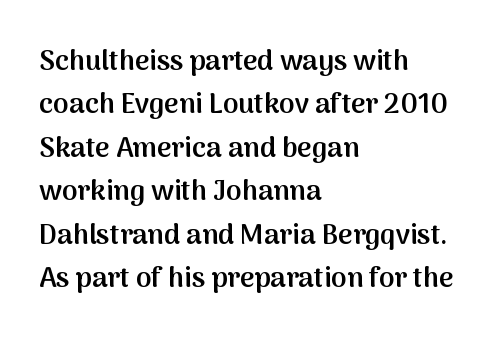
Reading down the column, the eye jumps a familiar distance to each next line. Caption: multi-line text, flush left, ragged right. A semibold gives these letters moderate extra thickness, short of bold. Does the lettering tilt? It doesn't — this is upright.
